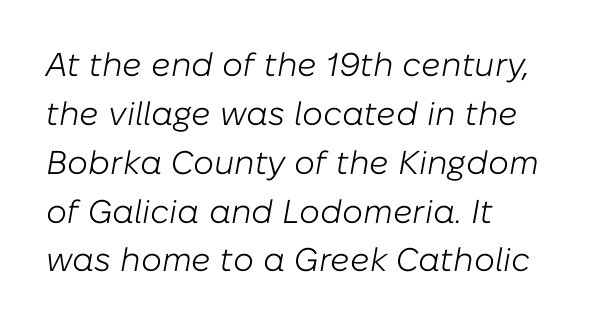
Q: Is the text bold? A: No.
Q: Is the text italic (slanted)? A: Yes, it leans right by about 10 degrees.
Q: Is the text underlined? A: No.
Q: How is the paragraph aligned? A: Left-aligned.
Q: Is the spacing between letters normal or unusually wide? A: Normal.
Q: Is the spacing between lines tight, normal or loose? A: Normal.
Q: Width (condensed, normal, or wide)? A: Normal.
Q: Stroke contrast? A: Low.
Q: x-height? A: Medium.
Q: Monospaced? A: No.
